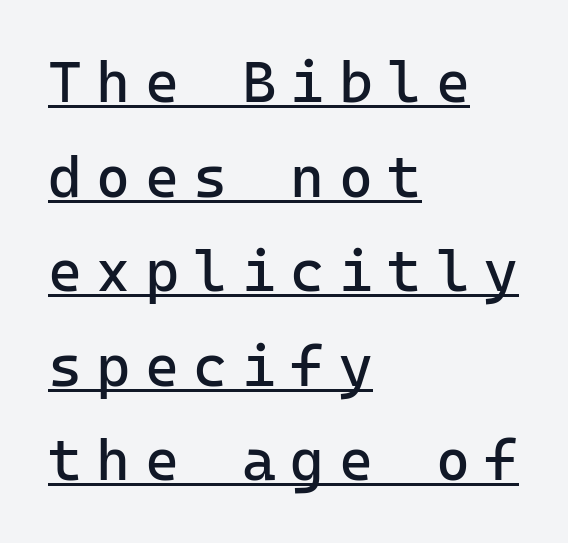
Posture: straight, roman, zero tilt. The face used here is monospaced, like something from a code editor. Successive baselines arrive at the customary interval. What stands out about the letter spacing? Its width — letters are far apart.
